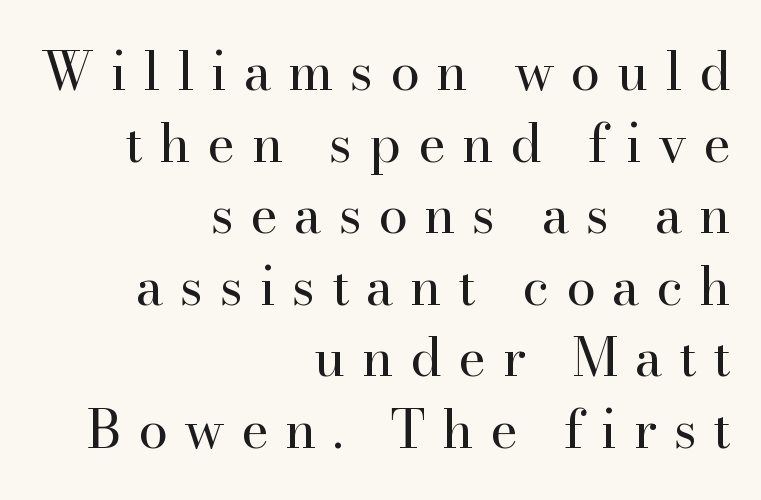
{"serif": "yes", "italic": "no", "bold": "no", "weight": "regular", "width": "normal", "stroke_contrast": "high", "x_height": "small", "monospaced": "no", "underline": "no", "align": "right", "line_spacing": "normal", "line_spacing_ratio": 1.35, "letter_spacing": "wide", "letter_spacing_em": 0.31, "glyph_px": 53}
